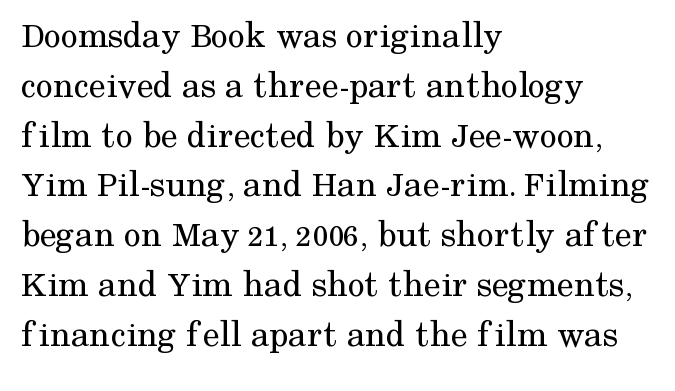
The image shows 38 px regular-weight serif type, upright; set left-aligned, normal line spacing (1.31x), normal letter spacing, not underlined; medium stroke contrast and a medium x-height.
